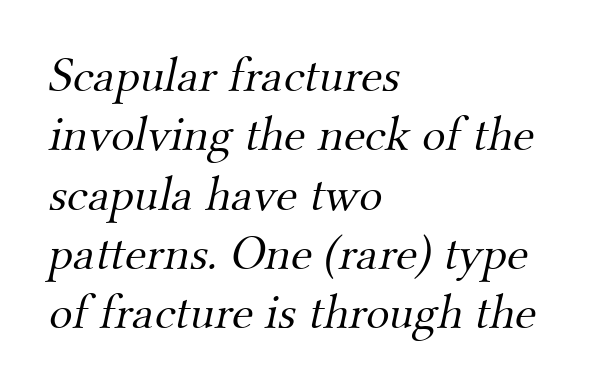
Q: Is the text bold? A: No.
Q: Is the typeface a serif or a sans-serif typeface? A: Serif.
Q: Is the text underlined? A: No.
Q: How is the paragraph aligned? A: Left-aligned.
Q: Is the spacing between letters normal or unusually wide? A: Normal.
Q: Width (condensed, normal, or wide)? A: Normal.
Q: Stroke contrast? A: Medium.
Q: x-height? A: Small.
Q: Monospaced? A: No.
